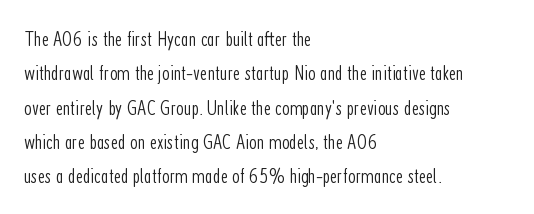
{"italic": "no", "bold": "no", "underline": "no", "align": "left", "line_spacing": "normal", "line_spacing_ratio": 1.56, "letter_spacing": "normal", "letter_spacing_em": 0.0, "glyph_px": 22}
